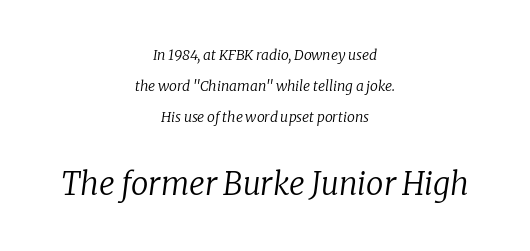
{"serif": "yes", "italic": "yes", "lean": "right", "slant_degrees": 8, "bold": "no", "weight": "regular", "width": "normal", "stroke_contrast": "low", "x_height": "medium", "monospaced": "no", "underline": "no", "align": "center", "line_spacing": "loose", "line_spacing_ratio": 2.23, "letter_spacing": "normal", "letter_spacing_em": 0.0, "larger_block": "second", "size_ratio": 2.21, "glyph_px": 31}
